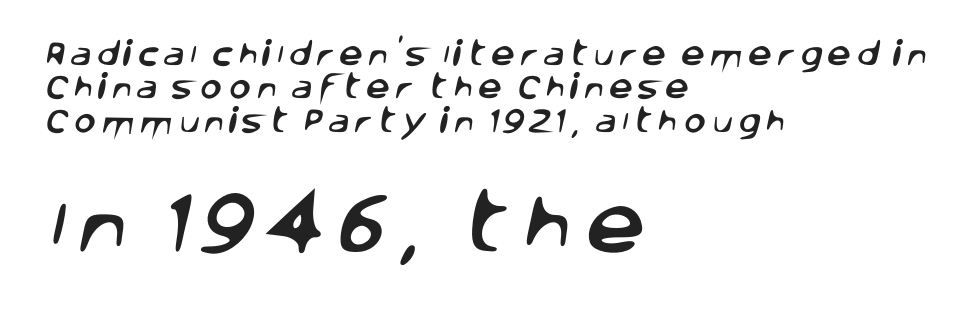
{"serif": "no", "width": "normal", "stroke_contrast": "low", "x_height": "large", "monospaced": "no", "underline": "no", "align": "left", "line_spacing_ratio": 1.24, "larger_block": "second", "size_ratio": 2.48, "glyph_px": 67}
